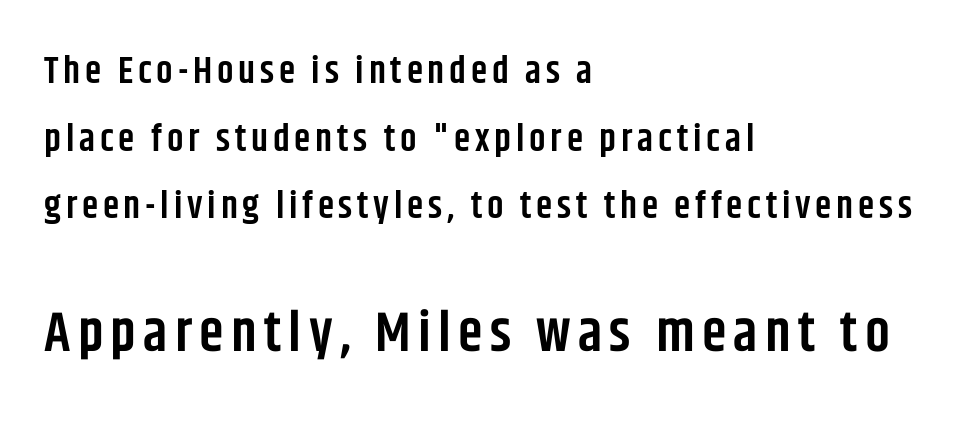
The image shows 56 px semibold, condensed sans-serif type, upright; set left-aligned, line spacing 1.83x, not underlined; the second (bottom) block is 1.51x larger; low stroke contrast and a large x-height.
